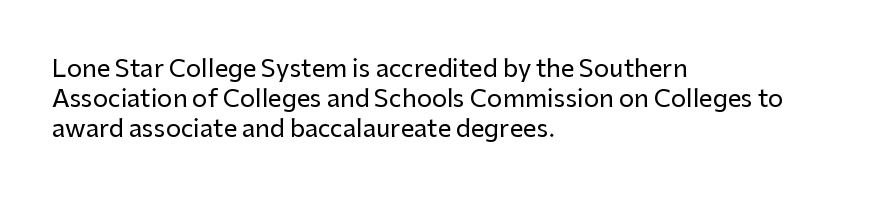
{"italic": "no", "underline": "no", "align": "left", "line_spacing_ratio": 1.24, "letter_spacing": "normal", "letter_spacing_em": 0.0, "glyph_px": 24}
